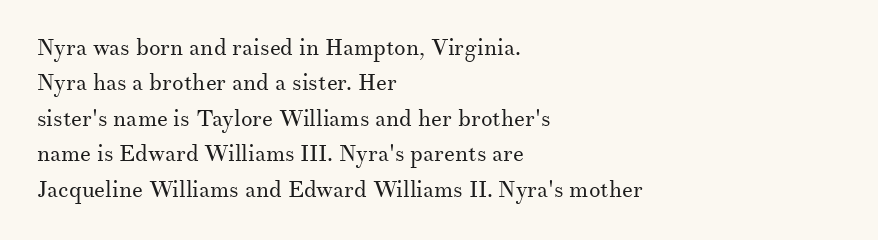
Q: Is the text bold? A: No.
Q: Is the text italic (slanted)? A: No, it is upright.
Q: Is the text underlined? A: No.
Q: How is the paragraph aligned? A: Left-aligned.
Q: Is the spacing between letters normal or unusually wide? A: Normal.
Q: Is the spacing between lines tight, normal or loose? A: Normal.
